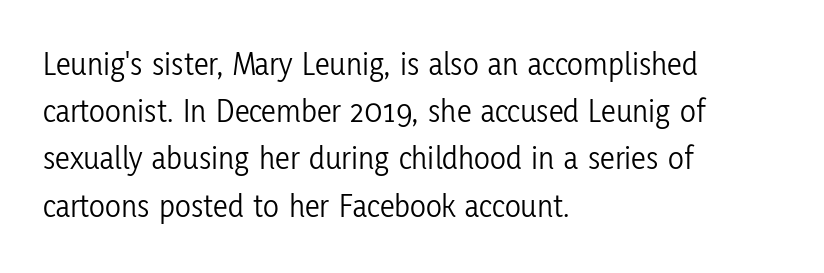
The image shows 33 px light, condensed sans-serif type, upright; set left-aligned, normal line spacing (1.43x), normal letter spacing, not underlined; low stroke contrast and a medium x-height.
